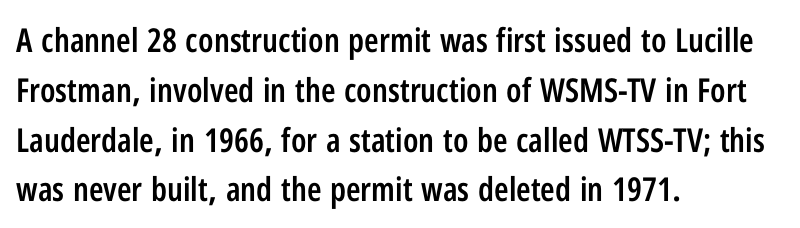
Q: Is the text bold? A: Semi-bold.
Q: Is the text italic (slanted)? A: No, it is upright.
Q: Is the typeface a serif or a sans-serif typeface? A: Sans-serif.
Q: Is the text underlined? A: No.
Q: How is the paragraph aligned? A: Left-aligned.
Q: Is the spacing between letters normal or unusually wide? A: Normal.
Q: Is the spacing between lines tight, normal or loose? A: Normal.
Q: Width (condensed, normal, or wide)? A: Condensed.
Q: Stroke contrast? A: Low.
Q: x-height? A: Medium.
Q: Monospaced? A: No.
